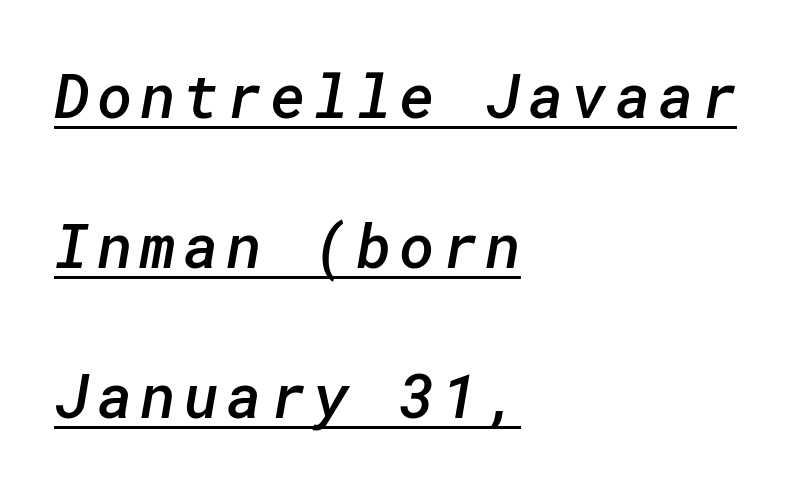
{"serif": "no", "bold": "semi", "weight": "semibold", "width": "normal", "stroke_contrast": "low", "x_height": "medium", "underline": "yes", "align": "left", "line_spacing": "loose", "line_spacing_ratio": 2.46, "glyph_px": 61}
